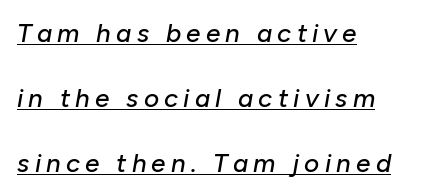
Q: Is the text italic (slanted)? A: Yes, it leans right by about 10 degrees.
Q: Is the text underlined? A: Yes.
Q: How is the paragraph aligned? A: Left-aligned.
Q: Is the spacing between letters normal or unusually wide? A: Unusually wide.
Q: Is the spacing between lines tight, normal or loose? A: Loose.
